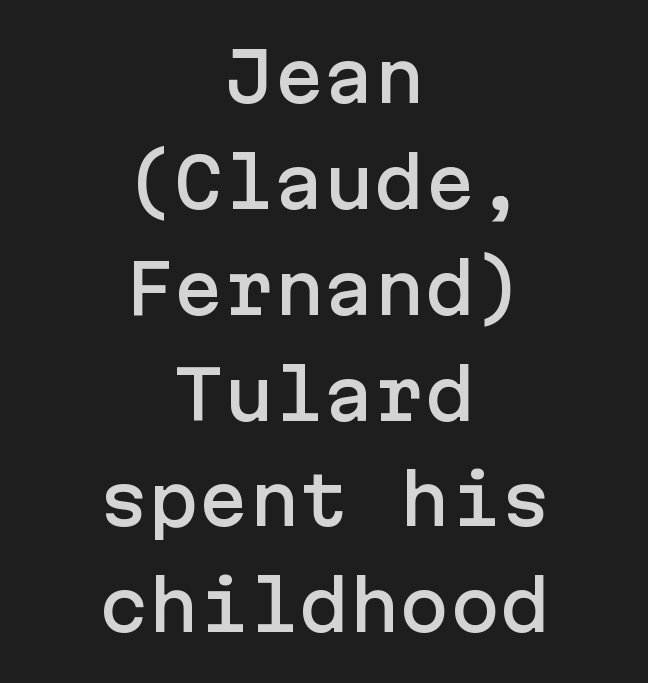
{"serif": "no", "italic": "no", "width": "normal", "stroke_contrast": "low", "x_height": "medium", "underline": "no", "align": "center", "line_spacing": "normal", "line_spacing_ratio": 1.58, "letter_spacing": "normal", "letter_spacing_em": 0.0, "glyph_px": 67}
